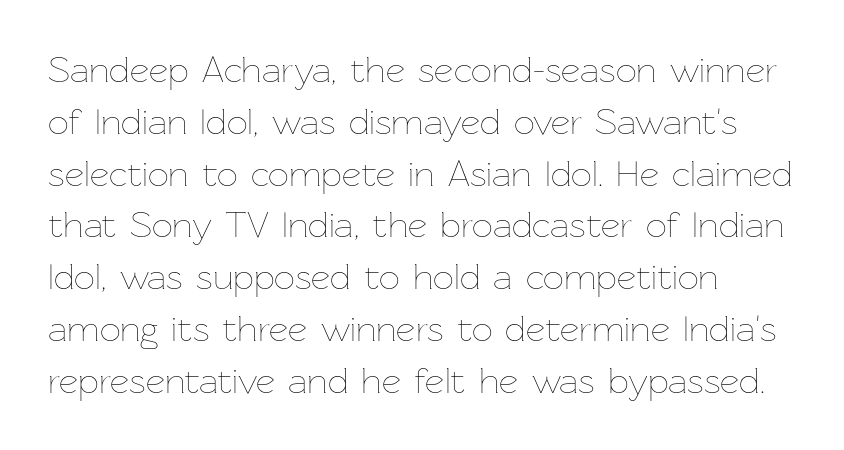
When letters stand straight like this, we call the style roman or upright. Each line starts at the same left margin while the right side varies. No extra ink here — the face is not bold. Rule under the text: the space is simply empty.
